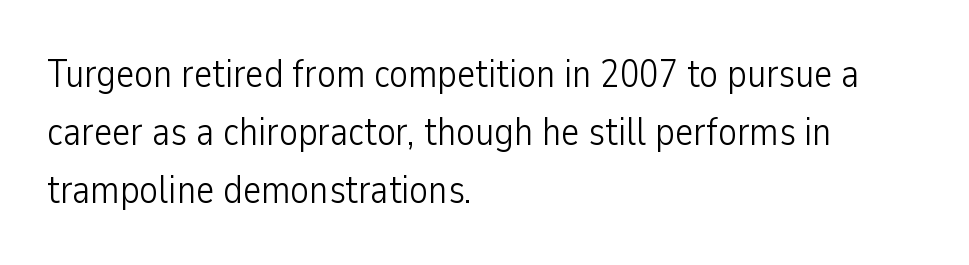
The designer left line spacing at the default. Tall strokes in this sample are plumb rather than angled. Descenders hang freely into open space. The rag falls on the right side of this text block. Here the glyphs are tracked normally, forming tight word shapes.
